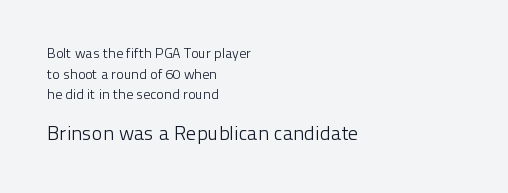
The font's upright variant was chosen for this text. The area under the type is left untouched. Stroke thickness stays within the range of a standard reading face or lighter. In terms of leading, this rendering sits right in the middle. The composition opens small and finishes big.
